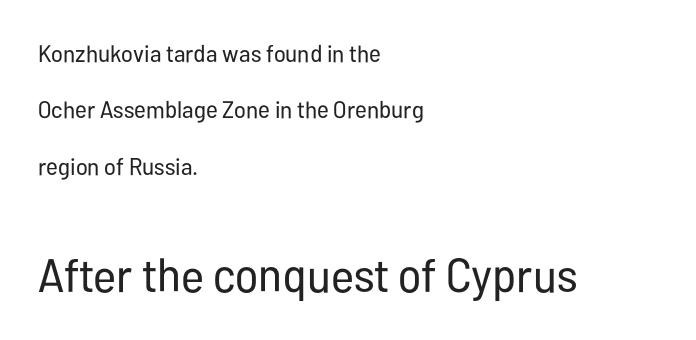
{"serif": "no", "italic": "no", "bold": "no", "weight": "regular", "width": "condensed", "stroke_contrast": "low", "x_height": "medium", "monospaced": "no", "underline": "no", "align": "left", "line_spacing": "loose", "line_spacing_ratio": 2.35, "letter_spacing": "normal", "letter_spacing_em": 0.0, "larger_block": "second", "size_ratio": 1.96, "glyph_px": 47}
